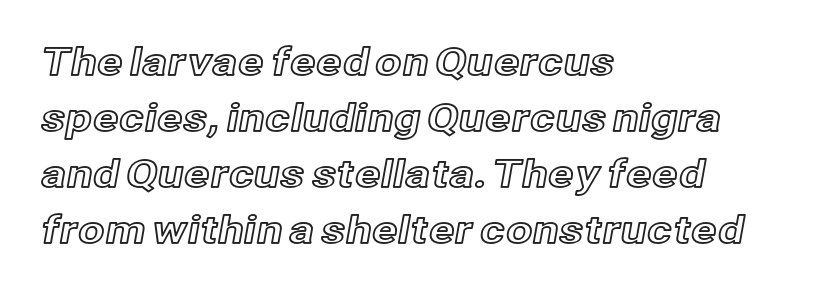
{"width": "normal", "x_height": "medium", "monospaced": "no", "underline": "no", "align": "left", "line_spacing": "normal", "line_spacing_ratio": 1.47, "letter_spacing": "normal", "letter_spacing_em": 0.0, "glyph_px": 38}
